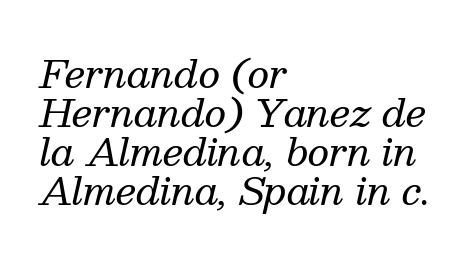
{"serif": "yes", "italic": "yes", "lean": "right", "slant_degrees": 13, "bold": "no", "weight": "regular", "width": "normal", "stroke_contrast": "medium", "x_height": "medium", "monospaced": "no", "underline": "no", "align": "left", "line_spacing": "tight", "line_spacing_ratio": 1.03, "letter_spacing": "normal", "letter_spacing_em": 0.0, "glyph_px": 38}
